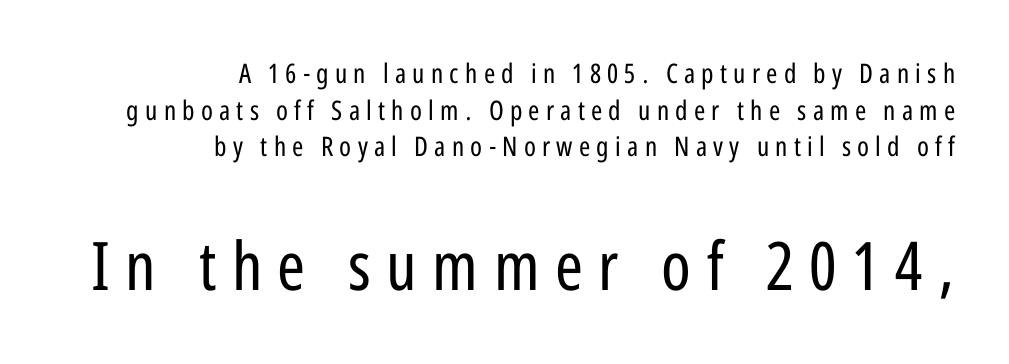
{"serif": "no", "italic": "no", "bold": "no", "weight": "regular", "width": "condensed", "stroke_contrast": "low", "x_height": "medium", "monospaced": "no", "underline": "no", "align": "right", "line_spacing": "normal", "line_spacing_ratio": 1.36, "letter_spacing": "wide", "letter_spacing_em": 0.23, "larger_block": "second", "size_ratio": 2.48, "glyph_px": 67}
